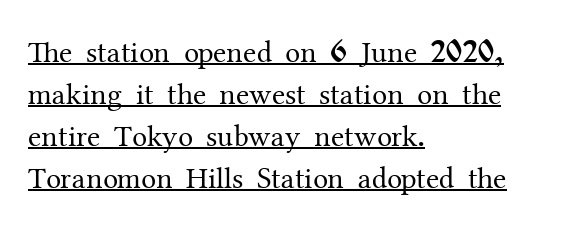
The image shows 30 px regular-weight serif type, upright; set left-aligned, normal line spacing (1.4x), normal letter spacing, underlined; medium stroke contrast and a medium x-height.
